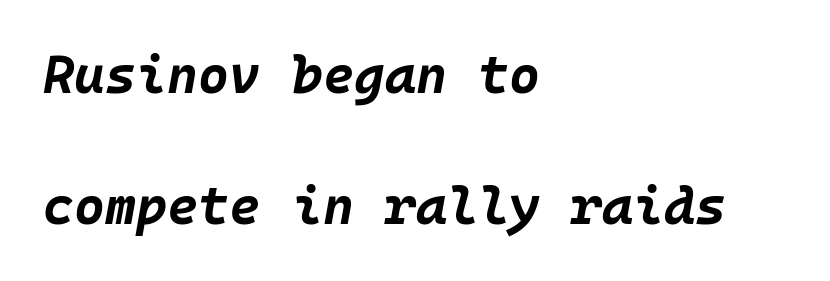
Q: Is the text bold? A: Yes.
Q: Is the text italic (slanted)? A: Yes, it leans right by about 10 degrees.
Q: Is the text underlined? A: No.
Q: How is the paragraph aligned? A: Left-aligned.
Q: Is the spacing between letters normal or unusually wide? A: Normal.
Q: Is the spacing between lines tight, normal or loose? A: Loose.
Q: Width (condensed, normal, or wide)? A: Normal.
Q: Stroke contrast? A: Low.
Q: x-height? A: Large.
